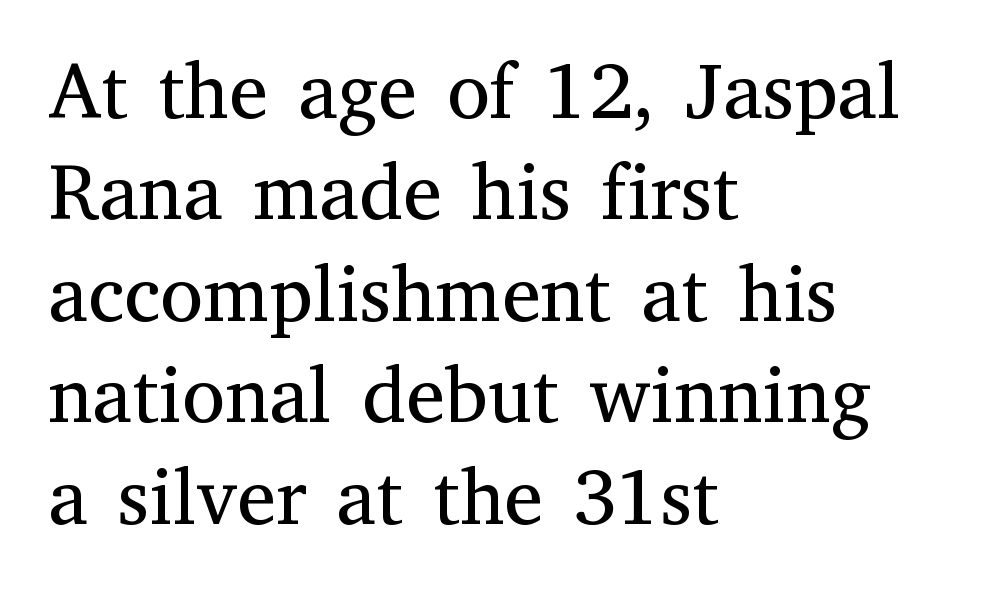
{"serif": "yes", "italic": "no", "bold": "no", "weight": "regular", "width": "normal", "stroke_contrast": "medium", "x_height": "medium", "monospaced": "no", "underline": "no", "align": "left", "line_spacing": "normal", "line_spacing_ratio": 1.3, "letter_spacing": "normal", "letter_spacing_em": 0.0, "glyph_px": 78}
